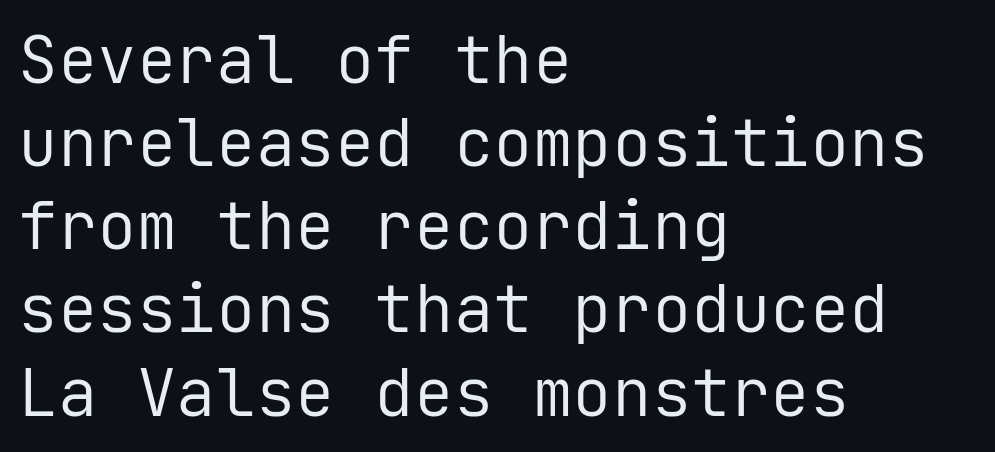
{"serif": "no", "italic": "no", "bold": "no", "weight": "regular", "width": "normal", "stroke_contrast": "low", "x_height": "medium", "monospaced": "yes", "underline": "no", "align": "left", "line_spacing": "normal", "line_spacing_ratio": 1.26, "letter_spacing": "normal", "letter_spacing_em": 0.0, "glyph_px": 66}
